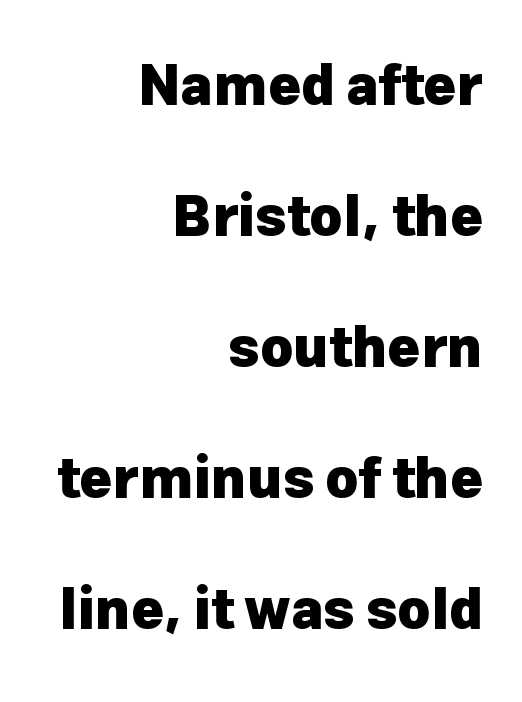
This sample trades compactness for vertical openness between lines. Visually the block forms a straight wall on the right and a jagged coastline on the left. Varying glyph widths throughout — classic text-font behaviour. Each letter's strokes conclude bluntly, with no projecting serifs. As a designer I'd log this as weight 700, bold.
